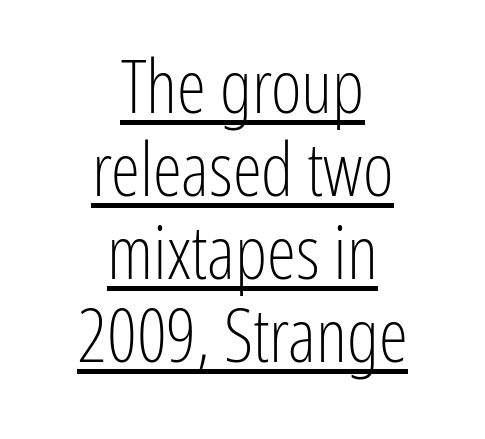
Q: Is the text bold? A: No.
Q: Is the text italic (slanted)? A: No, it is upright.
Q: Is the typeface a serif or a sans-serif typeface? A: Sans-serif.
Q: Is the text underlined? A: Yes.
Q: How is the paragraph aligned? A: Centered.
Q: Is the spacing between letters normal or unusually wide? A: Normal.
Q: Is the spacing between lines tight, normal or loose? A: Tight.
Q: Width (condensed, normal, or wide)? A: Condensed.
Q: Stroke contrast? A: Low.
Q: x-height? A: Medium.
Q: Monospaced? A: No.
